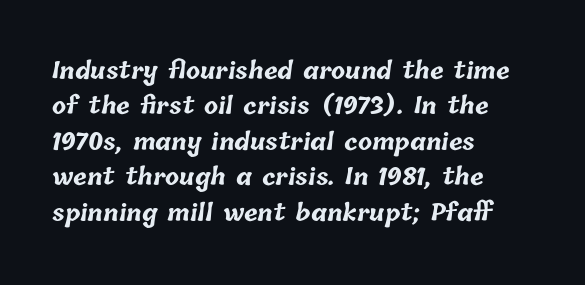
Q: Is the text bold? A: Yes.
Q: Is the text underlined? A: No.
Q: How is the paragraph aligned? A: Left-aligned.
Q: Is the spacing between letters normal or unusually wide? A: Normal.
Q: Is the spacing between lines tight, normal or loose? A: Normal.
